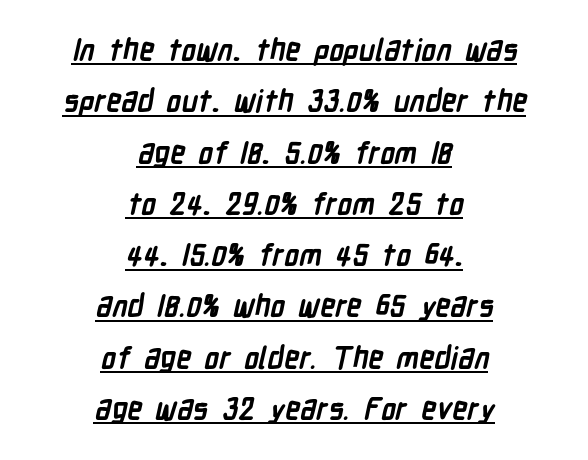
The image shows 30 px semibold, condensed sans-serif type; set centered, line spacing 1.71x, normal letter spacing, underlined; low stroke contrast and a medium x-height.
